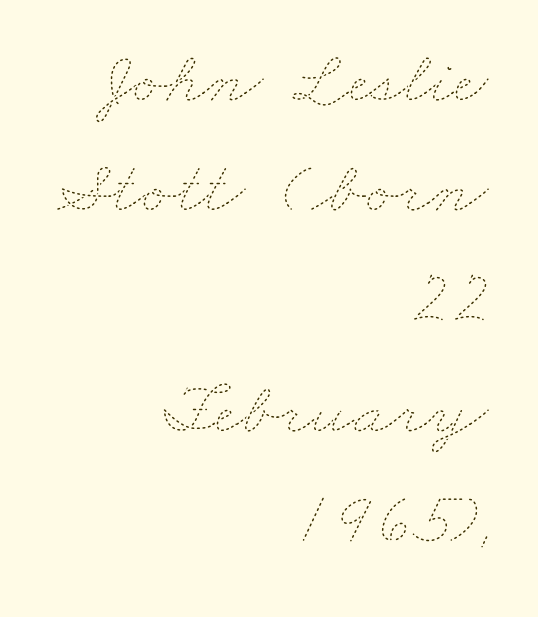
{"bold": "no", "weight": "thin", "width": "wide", "stroke_contrast": "low", "x_height": "small", "monospaced": "no", "underline": "no", "align": "right", "line_spacing": "normal", "line_spacing_ratio": 1.47, "letter_spacing": "normal", "letter_spacing_em": 0.0, "glyph_px": 75}
